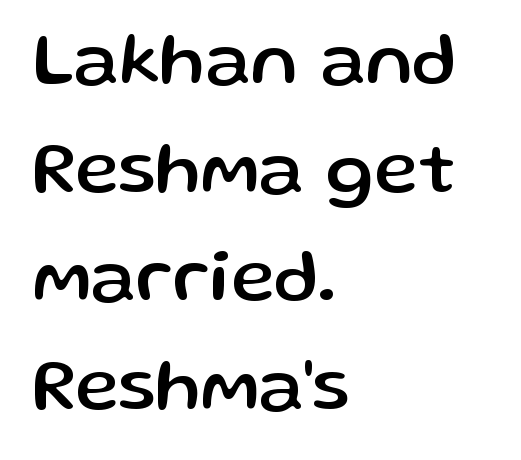
Short note: letters normally spaced. Varying glyph widths throughout — classic text-font behaviour. Where is the straight margin? On the left. The line-height multiplier appears to be the usual default. The passage shown is typeset with a sans-serif family. Type without underlining.
